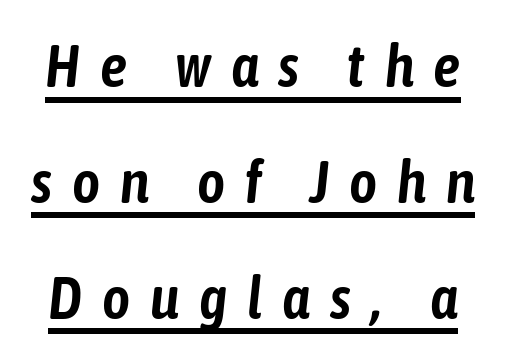
The type is letterspaced generously, with wide tracking. Emphasis is given by a line drawn under the lettering. Style check: oblique. Is there much room between lines? Yes — plenty of vertical air separates them. Varying glyph widths throughout — classic text-font behaviour.
